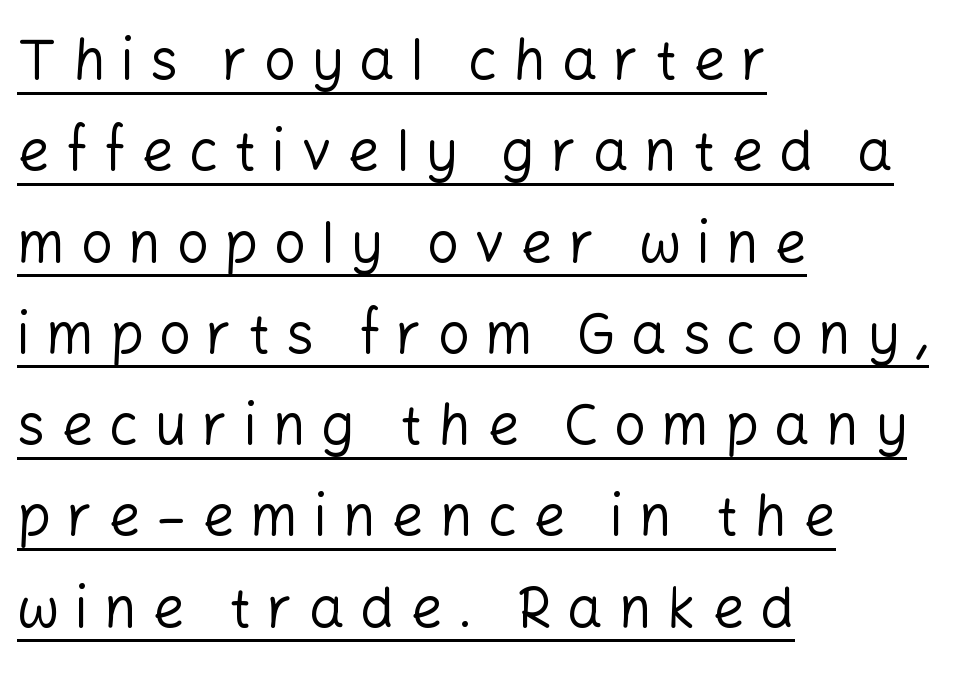
The image shows 56 px regular-weight sans-serif type, upright; set left-aligned, normal line spacing (1.63x), unusually wide letter spacing (+0.28 em), underlined; low stroke contrast and a medium x-height.
